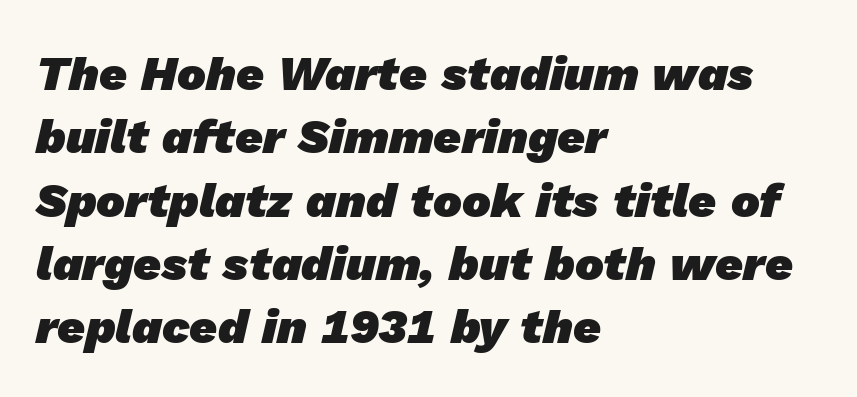
Q: Is the text bold? A: Yes.
Q: Is the typeface a serif or a sans-serif typeface? A: Sans-serif.
Q: Is the text underlined? A: No.
Q: How is the paragraph aligned? A: Left-aligned.
Q: Is the spacing between letters normal or unusually wide? A: Normal.
Q: Is the spacing between lines tight, normal or loose? A: Normal.
Q: Width (condensed, normal, or wide)? A: Normal.
Q: Stroke contrast? A: Low.
Q: x-height? A: Medium.
Q: Monospaced? A: No.
